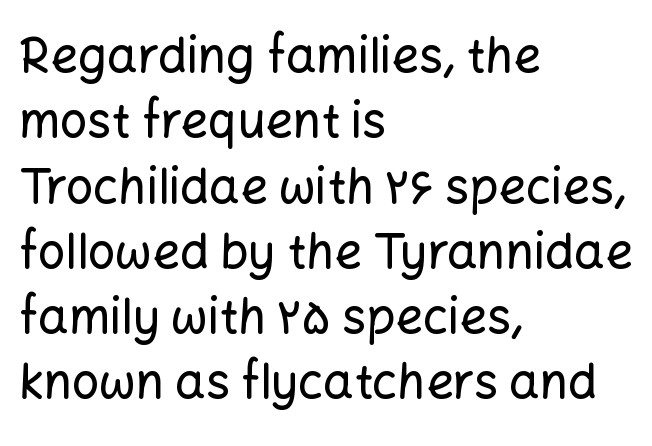
Q: Is the text italic (slanted)? A: No, it is upright.
Q: Is the typeface a serif or a sans-serif typeface? A: Sans-serif.
Q: Is the text underlined? A: No.
Q: How is the paragraph aligned? A: Left-aligned.
Q: Is the spacing between letters normal or unusually wide? A: Normal.
Q: Is the spacing between lines tight, normal or loose? A: Normal.
Q: Width (condensed, normal, or wide)? A: Normal.
Q: Stroke contrast? A: Low.
Q: x-height? A: Medium.
Q: Monospaced? A: No.
